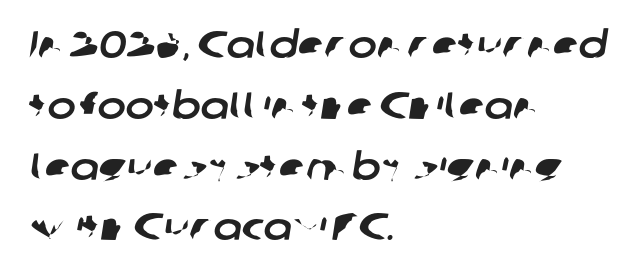
Tracking here is standard; glyphs follow each other at the usual distance. Nobody drew a line under any word here. Serif or sans? Sans — the stroke terminals are bare. One-word summary of the alignment: left. The rendering uses natural spacing where letterforms have individual widths.
